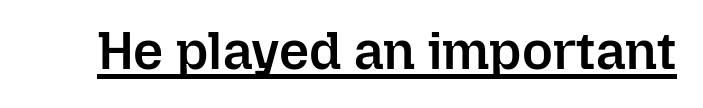
The face used here is a semibold: visibly heavier than regular, lighter than bold. The rendering uses the underline text-decoration. Is there any slant? The stems are plumb. These lines are rendered in a variable-pitch font.
